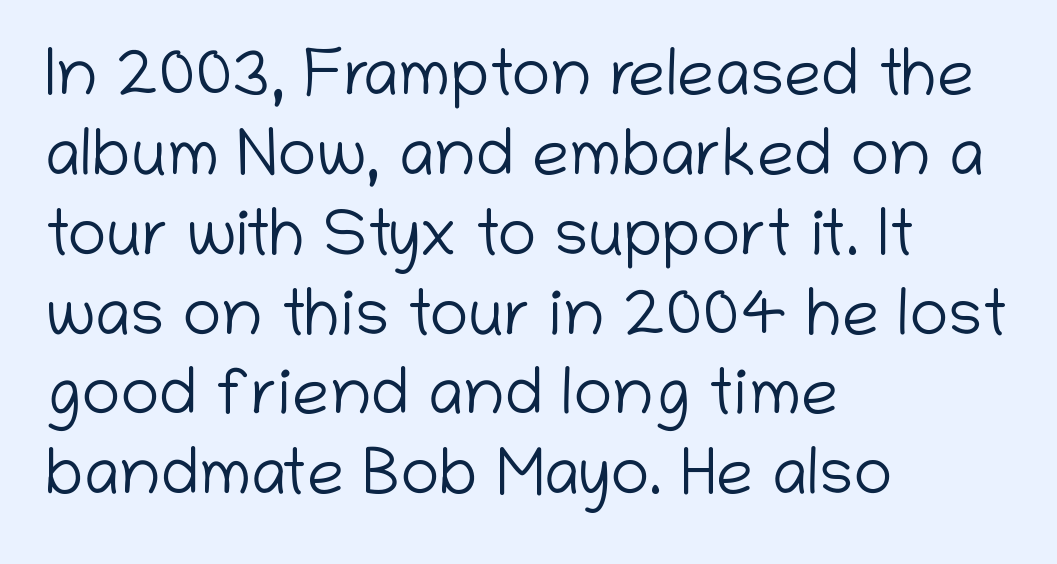
Q: Is the text bold? A: No.
Q: Is the text italic (slanted)? A: No, it is upright.
Q: Is the typeface a serif or a sans-serif typeface? A: Sans-serif.
Q: Is the text underlined? A: No.
Q: How is the paragraph aligned? A: Left-aligned.
Q: Is the spacing between letters normal or unusually wide? A: Normal.
Q: Width (condensed, normal, or wide)? A: Normal.
Q: Stroke contrast? A: Low.
Q: x-height? A: Medium.
Q: Monospaced? A: No.
